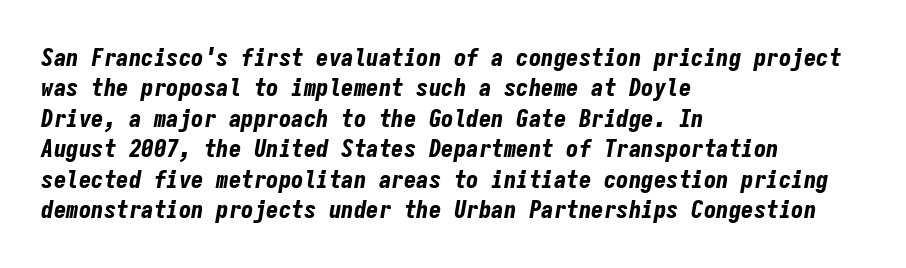
Q: Is the text bold? A: Yes.
Q: Is the text italic (slanted)? A: Yes, it leans right by about 9 degrees.
Q: Is the text underlined? A: No.
Q: How is the paragraph aligned? A: Left-aligned.
Q: Is the spacing between letters normal or unusually wide? A: Normal.
